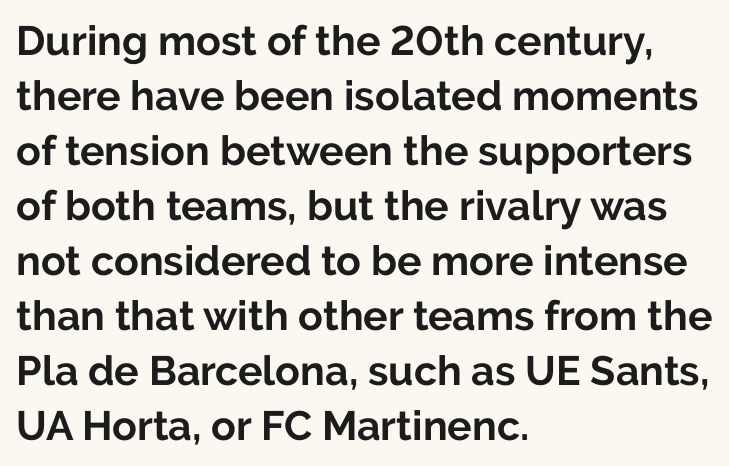
Q: Is the text bold? A: Yes.
Q: Is the text italic (slanted)? A: No, it is upright.
Q: Is the typeface a serif or a sans-serif typeface? A: Sans-serif.
Q: Is the text underlined? A: No.
Q: How is the paragraph aligned? A: Left-aligned.
Q: Is the spacing between letters normal or unusually wide? A: Normal.
Q: Is the spacing between lines tight, normal or loose? A: Normal.
Q: Width (condensed, normal, or wide)? A: Normal.
Q: Stroke contrast? A: Low.
Q: x-height? A: Medium.
Q: Monospaced? A: No.
